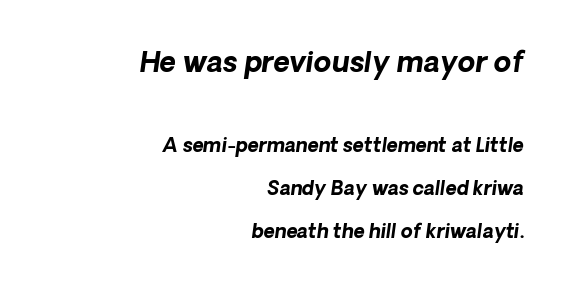
Line spacing here is loose. Each letter keeps its own natural width here, so spacing adapts to shape. Does the copy run flush right? Yes — the right margin is perfectly even. Does the bottom block carry the larger type? No, the top block does. Letter spacing: default.
